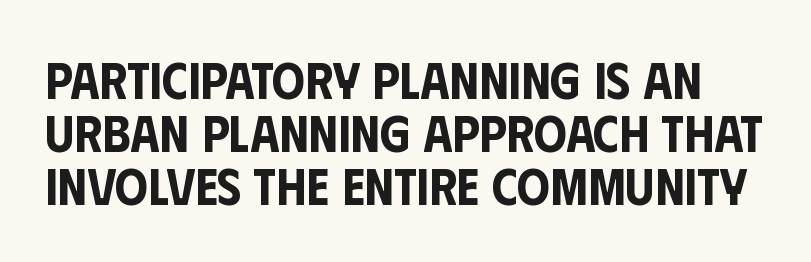
{"serif": "no", "italic": "no", "width": "condensed", "stroke_contrast": "low", "x_height": "large", "monospaced": "no", "underline": "no", "line_spacing": "tight", "line_spacing_ratio": 1.02, "letter_spacing": "normal", "letter_spacing_em": 0.0, "glyph_px": 52}
